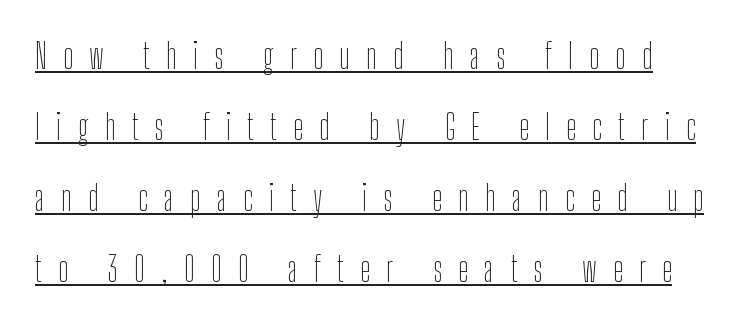
No italicization has been applied; the sample stays upright. Every word sits above its own underline. A typesetter would call this leading open, well beyond the default. Think of a printed novel: that variable character pitch is what you see here. The strokes are not fattened; the text isn't bold.
